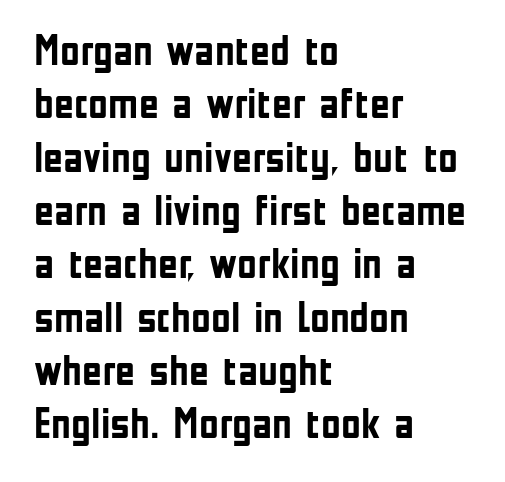
The lettering holds an erect, upright posture throughout. The gaps between neighbouring characters are ordinary and unremarkable. The paragraph shown leans on its left margin. This sample uses a sans-serif face.
